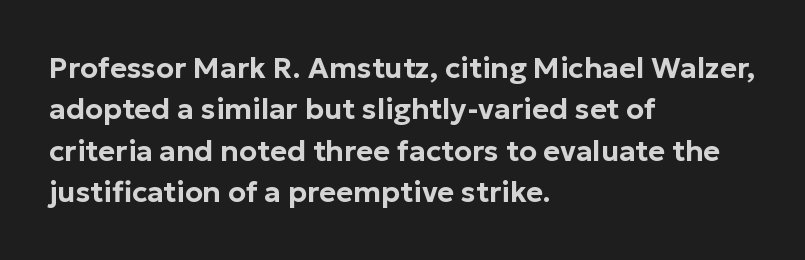
Q: Is the text italic (slanted)? A: No, it is upright.
Q: Is the typeface a serif or a sans-serif typeface? A: Sans-serif.
Q: Is the text underlined? A: No.
Q: How is the paragraph aligned? A: Left-aligned.
Q: Is the spacing between letters normal or unusually wide? A: Normal.
Q: Is the spacing between lines tight, normal or loose? A: Normal.
Q: Width (condensed, normal, or wide)? A: Normal.
Q: Stroke contrast? A: Low.
Q: x-height? A: Medium.
Q: Monospaced? A: No.
